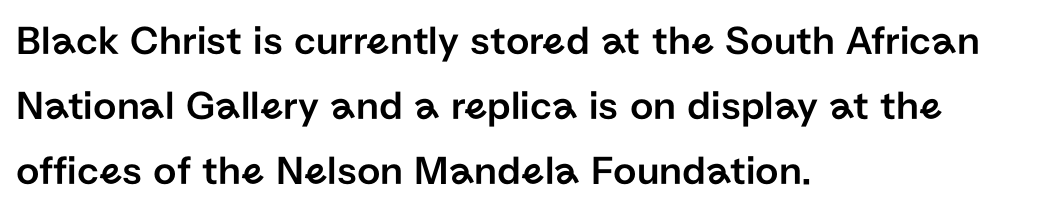
{"serif": "no", "italic": "no", "width": "normal", "stroke_contrast": "low", "x_height": "medium", "monospaced": "no", "underline": "no", "align": "left", "line_spacing": "normal", "line_spacing_ratio": 1.58, "letter_spacing": "normal", "letter_spacing_em": 0.0, "glyph_px": 41}
